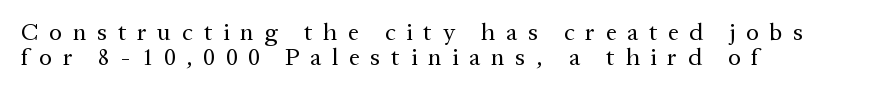
The lettering stays uniformly vertical, giving the passage a roman look. Loose tracking; the words dissolve into strings of separated letters. These lines stack with their left ends in a neat column. Whoever set this chose condensed vertical rhythm over breathing room. Letters have the restrained weight of plain body copy at most.
